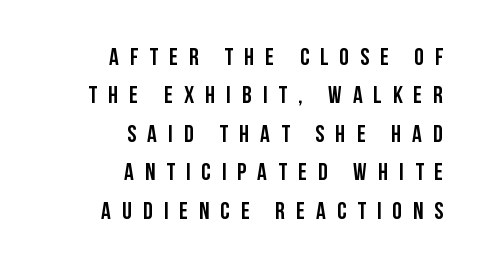
Only glyphs here, with clear space below each row. The rendering anchors every line to the right-hand side. Successive baselines arrive at the customary interval. Notice how thick the strokes are: this is what a full bold looks like.
